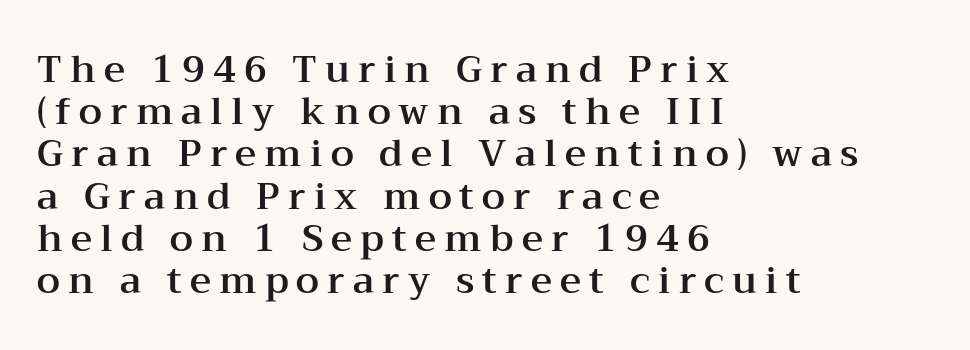
Q: Is the text italic (slanted)? A: No, it is upright.
Q: Is the typeface a serif or a sans-serif typeface? A: Serif.
Q: Is the text underlined? A: No.
Q: How is the paragraph aligned? A: Left-aligned.
Q: Is the spacing between letters normal or unusually wide? A: Unusually wide.
Q: Is the spacing between lines tight, normal or loose? A: Tight.
Q: Width (condensed, normal, or wide)? A: Wide.
Q: Stroke contrast? A: Medium.
Q: x-height? A: Medium.
Q: Monospaced? A: No.
